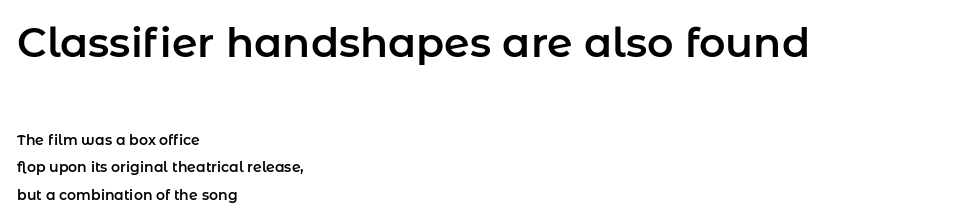
This is roman type, the default non-slanted kind. If you drew a ruler down the left edge, every line would touch it. A typesetter would call this proportional, since set widths differ per character. What stands out about the letter spacing? Nothing — it is the standard amount. Regarding serifs, this sample does without them.
